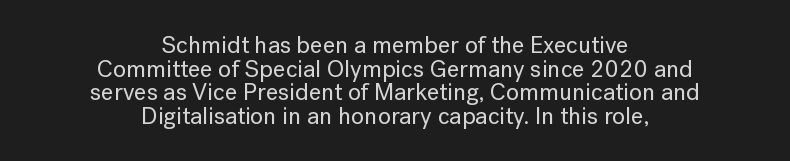
{"italic": "no", "underline": "no", "align": "center", "line_spacing": "tight", "line_spacing_ratio": 0.98, "letter_spacing": "normal", "letter_spacing_em": 0.0, "glyph_px": 24}
